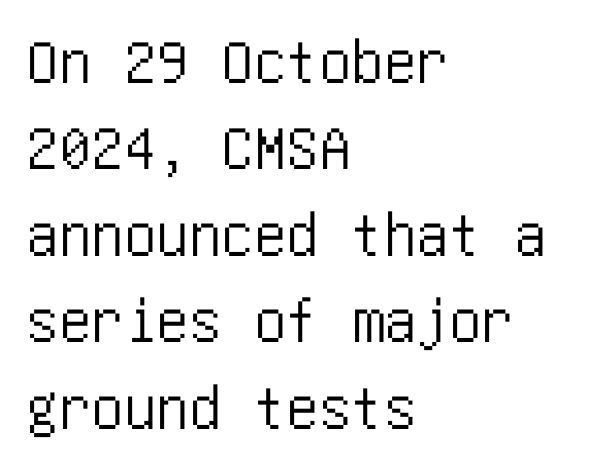
{"serif": "no", "italic": "no", "width": "condensed", "stroke_contrast": "low", "x_height": "large", "underline": "no", "align": "left", "line_spacing": "normal", "line_spacing_ratio": 1.33, "letter_spacing": "normal", "letter_spacing_em": 0.0, "glyph_px": 65}
